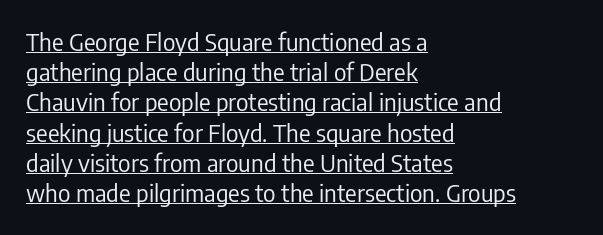
The image shows 24 px text type, upright; set left-aligned, normal line spacing (1.26x), normal letter spacing, underlined.
